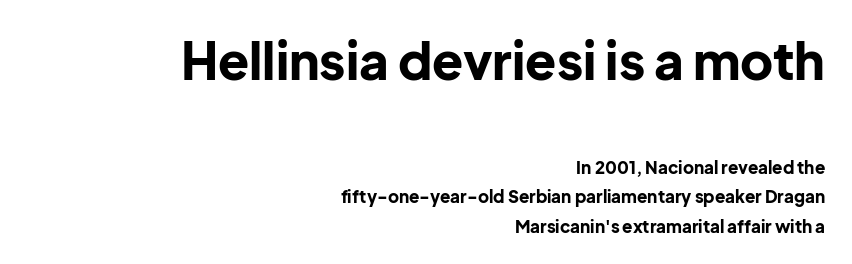
{"serif": "no", "italic": "no", "bold": "yes", "weight": "bold", "width": "normal", "stroke_contrast": "low", "x_height": "medium", "monospaced": "no", "underline": "no", "align": "right", "line_spacing_ratio": 1.73, "letter_spacing": "normal", "letter_spacing_em": 0.0, "larger_block": "first", "size_ratio": 3.0, "glyph_px": 51}
